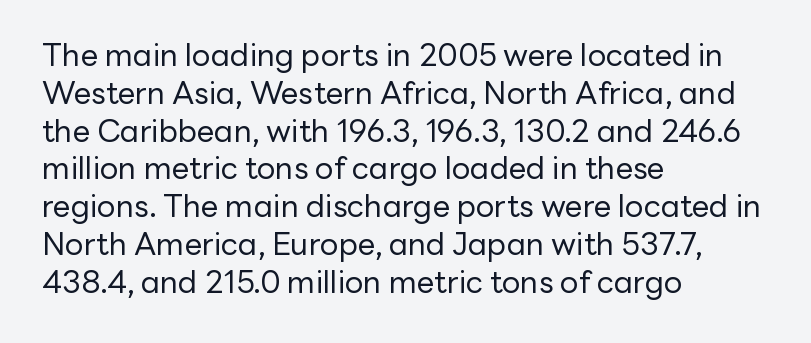
The image shows 31 px regular-weight sans-serif type, upright; set left-aligned, line spacing 1.22x, normal letter spacing, not underlined; low stroke contrast and a medium x-height.
